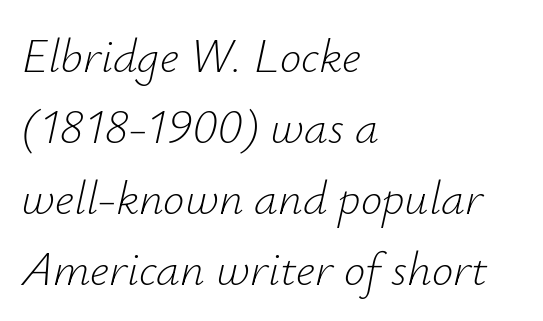
Q: Is the text bold? A: No.
Q: Is the text italic (slanted)? A: Yes, it leans right by about 12 degrees.
Q: Is the text underlined? A: No.
Q: How is the paragraph aligned? A: Left-aligned.
Q: Is the spacing between letters normal or unusually wide? A: Normal.
Q: Is the spacing between lines tight, normal or loose? A: Normal.
Q: Width (condensed, normal, or wide)? A: Normal.
Q: Stroke contrast? A: Low.
Q: x-height? A: Small.
Q: Monospaced? A: No.
